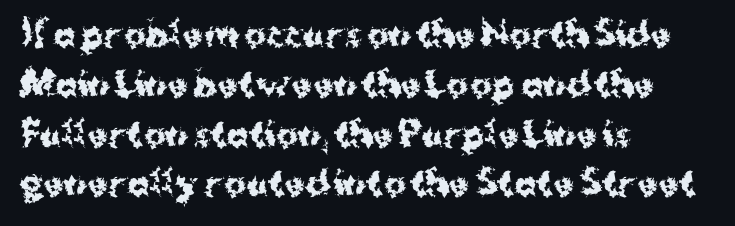
The image shows 33 px bold sans-serif type, upright; set left-aligned, normal line spacing (1.51x), normal letter spacing, not underlined; medium stroke contrast and a medium x-height.
